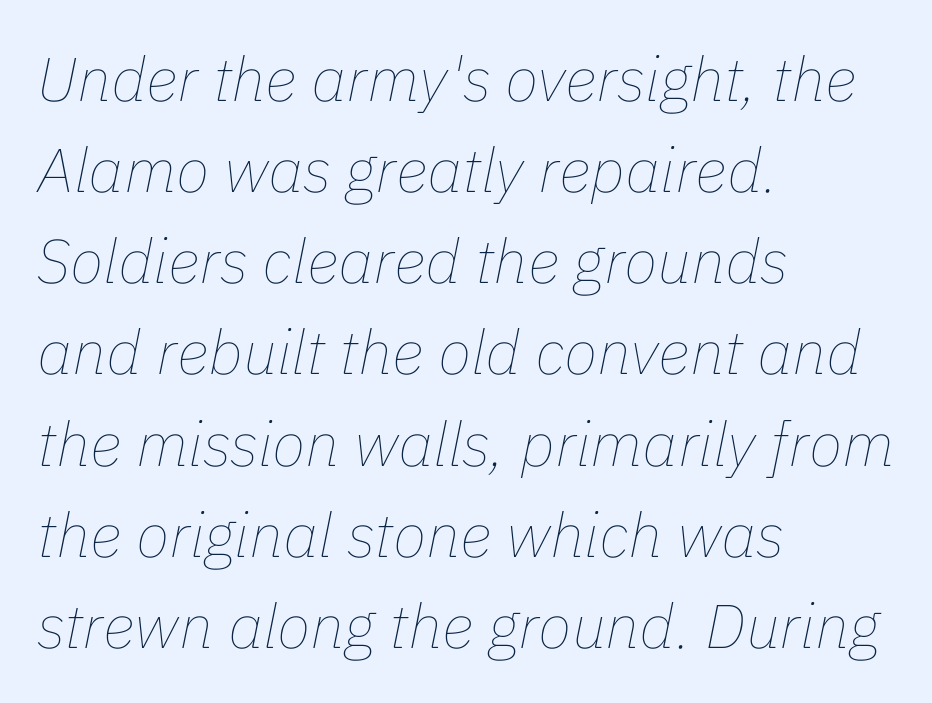
{"italic": "yes", "lean": "right", "slant_degrees": 11, "bold": "no", "weight": "thin", "width": "normal", "stroke_contrast": "low", "x_height": "medium", "monospaced": "no", "underline": "no", "align": "left", "line_spacing": "normal", "line_spacing_ratio": 1.47, "letter_spacing": "normal", "letter_spacing_em": 0.0, "glyph_px": 62}
